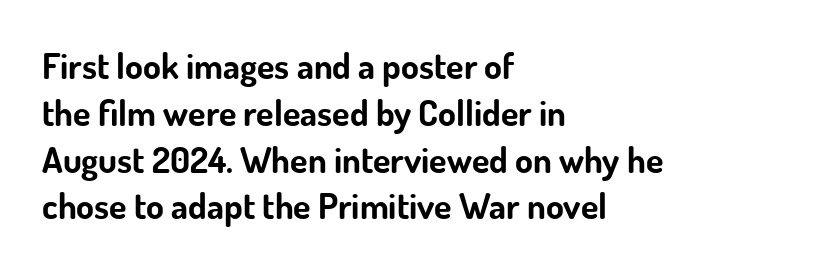
The image shows 36 px bold sans-serif type, upright; set left-aligned, normal line spacing (1.3x), normal letter spacing, not underlined; low stroke contrast and a small x-height.
